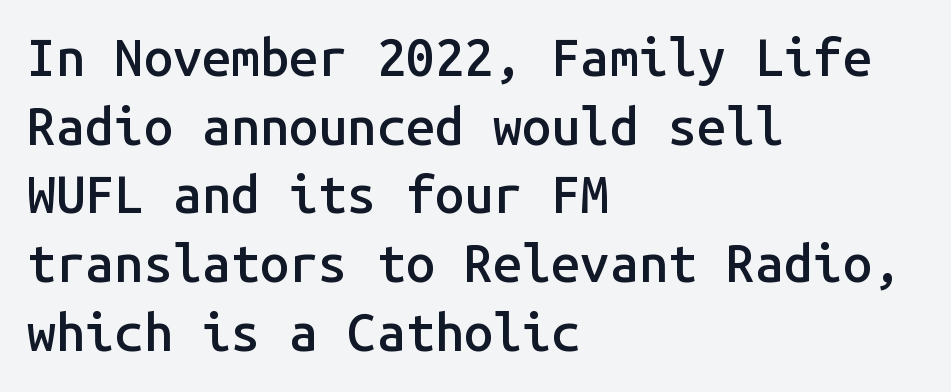
The image shows 52 px semibold sans-serif type, upright, monospaced; set left-aligned, normal line spacing (1.32x), normal letter spacing, not underlined; low stroke contrast and a medium x-height.
